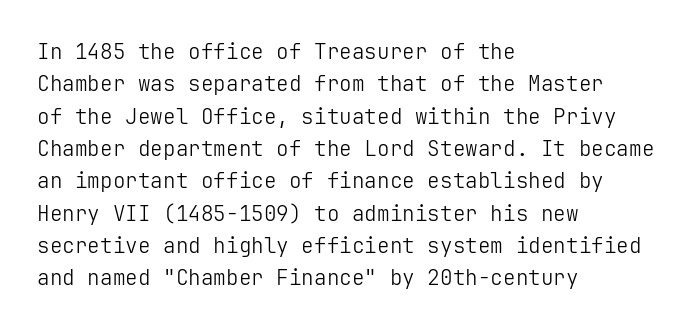
The image shows 21 px text type, upright; set left-aligned, normal line spacing (1.54x), normal letter spacing, not underlined.
